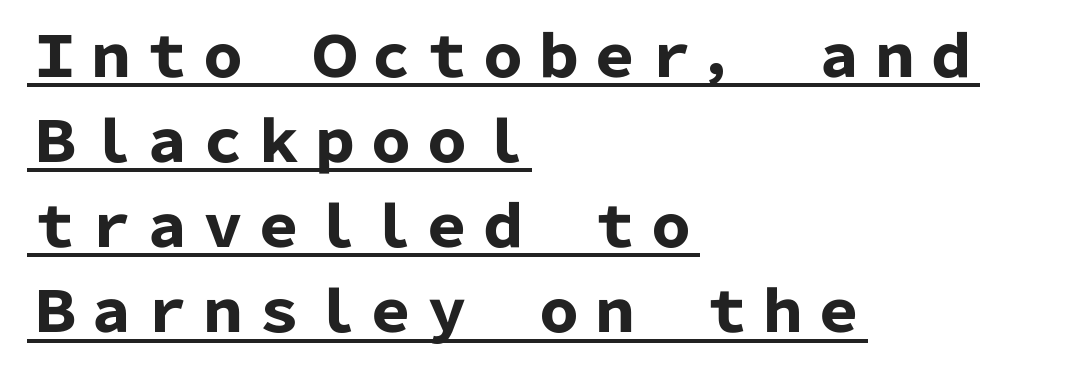
Regular leading. Is the letter spacing exaggerated? No — it looks like the ordinary default. Notice how the passage keeps a crisp vertical edge on the left only. Unlike a traditional serif, this face leaves its strokes unadorned.
